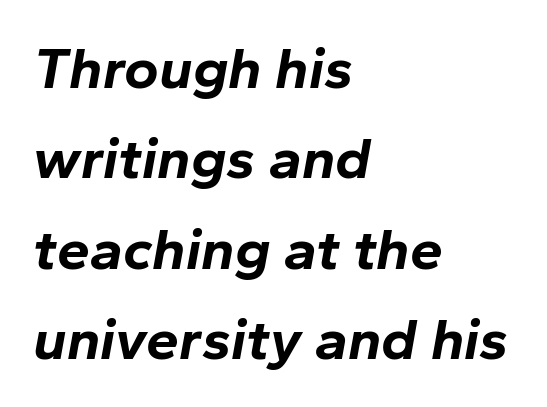
{"italic": "yes", "lean": "right", "slant_degrees": 10, "bold": "yes", "weight": "bold", "width": "normal", "stroke_contrast": "low", "x_height": "medium", "monospaced": "no", "underline": "no", "align": "left", "line_spacing": "normal", "line_spacing_ratio": 1.53, "letter_spacing": "normal", "letter_spacing_em": 0.0, "glyph_px": 59}
